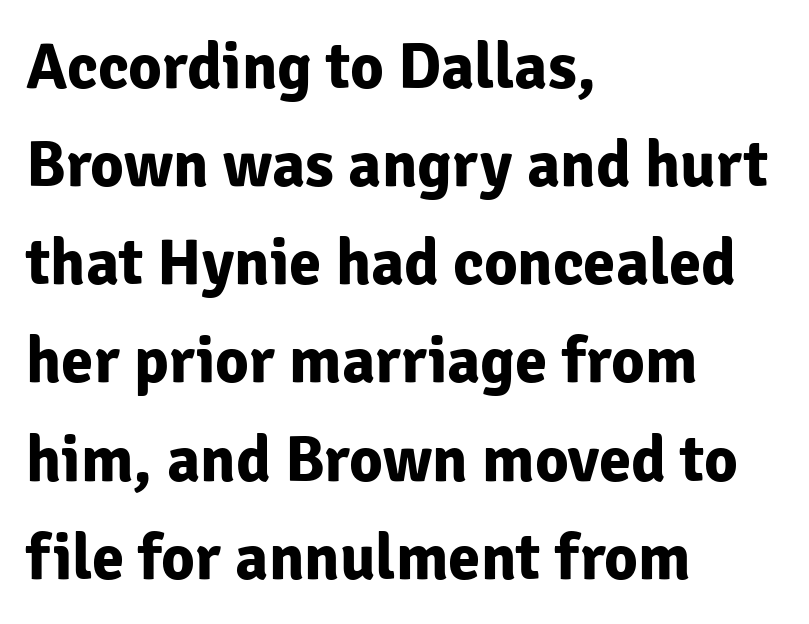
The image shows 65 px bold sans-serif type, upright; set left-aligned, normal line spacing (1.51x), normal letter spacing, not underlined; low stroke contrast and a medium x-height.
